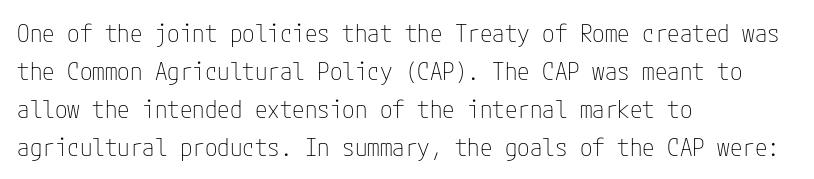
{"italic": "no", "bold": "no", "underline": "no", "align": "left", "line_spacing": "normal", "line_spacing_ratio": 1.52, "letter_spacing": "normal", "letter_spacing_em": 0.0, "glyph_px": 25}
